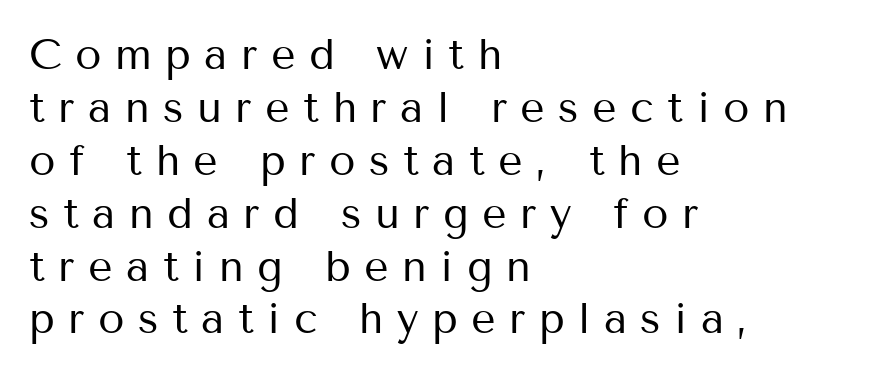
{"serif": "no", "italic": "no", "bold": "no", "weight": "regular", "width": "normal", "stroke_contrast": "medium", "x_height": "medium", "monospaced": "no", "underline": "no", "align": "left", "line_spacing_ratio": 1.23, "letter_spacing": "wide", "letter_spacing_em": 0.31, "glyph_px": 43}
